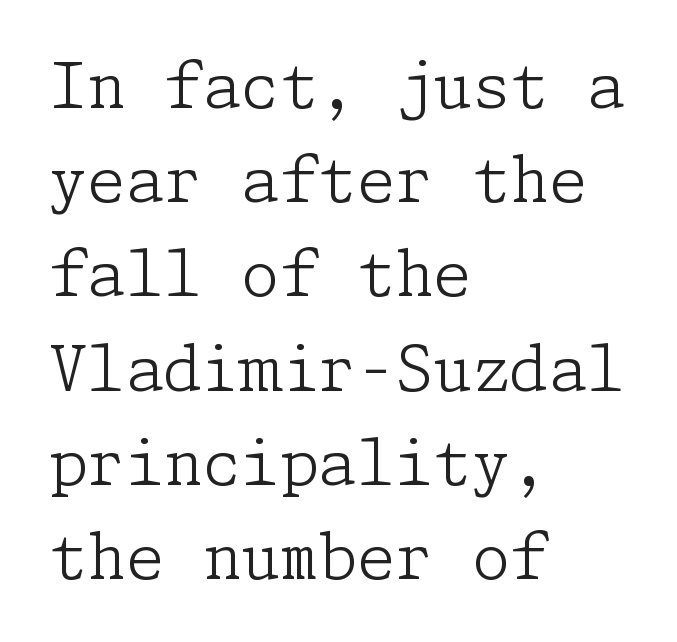
The image shows 62 px light serif type, upright; set left-aligned, normal line spacing (1.52x), normal letter spacing, not underlined; low stroke contrast and a medium x-height.
